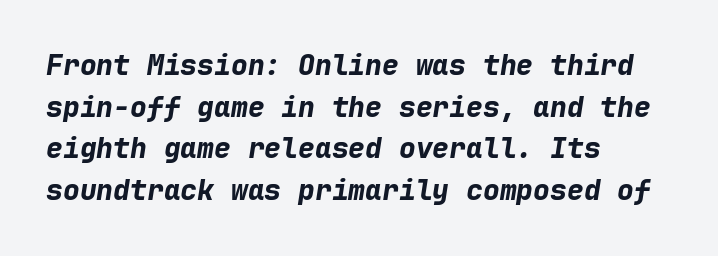
Is the type bold? Yes — the strokes are clearly thick and heavy. The string is rendered with underlining switched off. All the whitespace from short lines collects on the right. How are the letters spaced? Ordinarily, with no added tracking. What's the leading like? Ordinary, nothing unusual.
